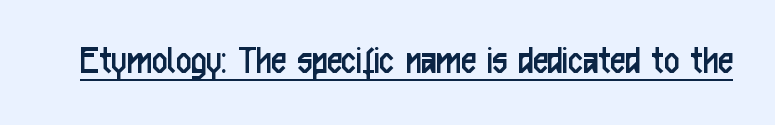
The image shows 42 px regular-weight, condensed sans-serif type, upright; set normal letter spacing, underlined; low stroke contrast and a medium x-height.
